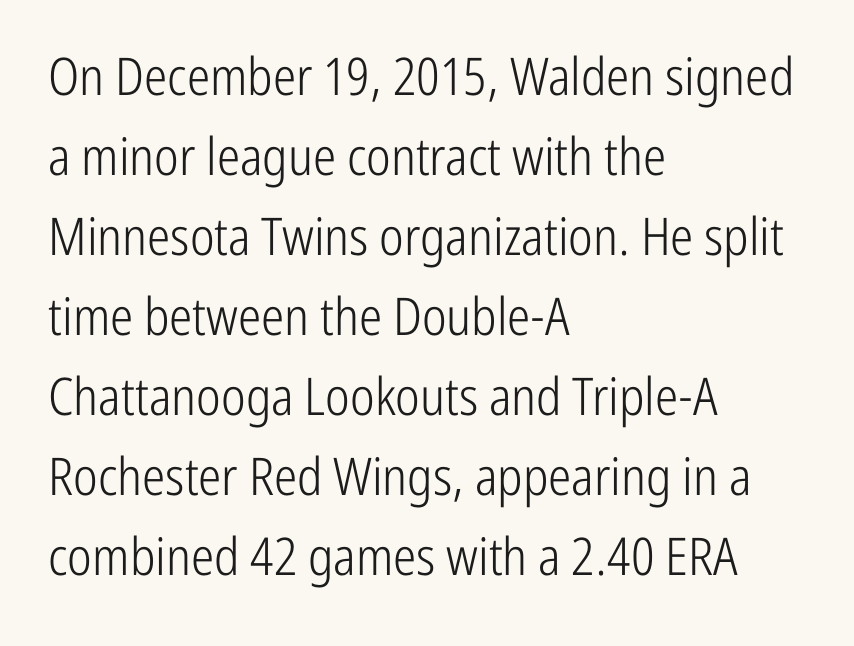
Check under the words: just untouched page. Line beginnings align vertically; line endings do not. Observe the ordinary spacing: letters are neighbours, not strangers. Regarding leading, the lines here are spaced in the standard way.
